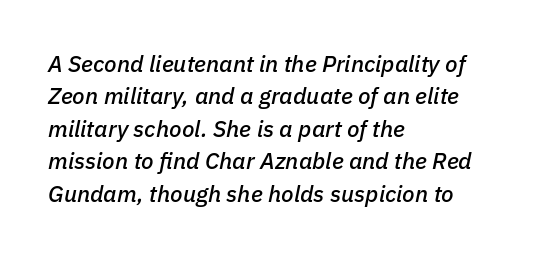
The image shows 23 px text type, italic (leaning right); set left-aligned, normal line spacing (1.41x), normal letter spacing, not underlined.
